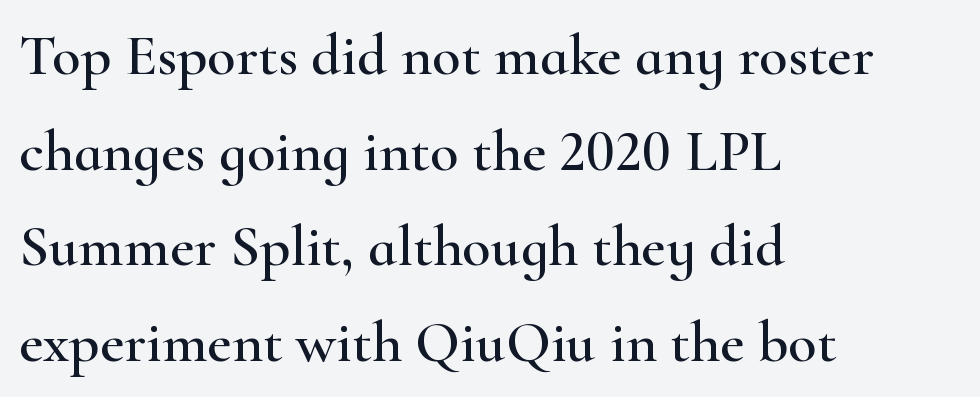
{"serif": "yes", "italic": "no", "width": "wide", "stroke_contrast": "high", "x_height": "small", "monospaced": "no", "underline": "no", "align": "left", "line_spacing": "normal", "line_spacing_ratio": 1.62, "letter_spacing": "normal", "letter_spacing_em": 0.0, "glyph_px": 59}
